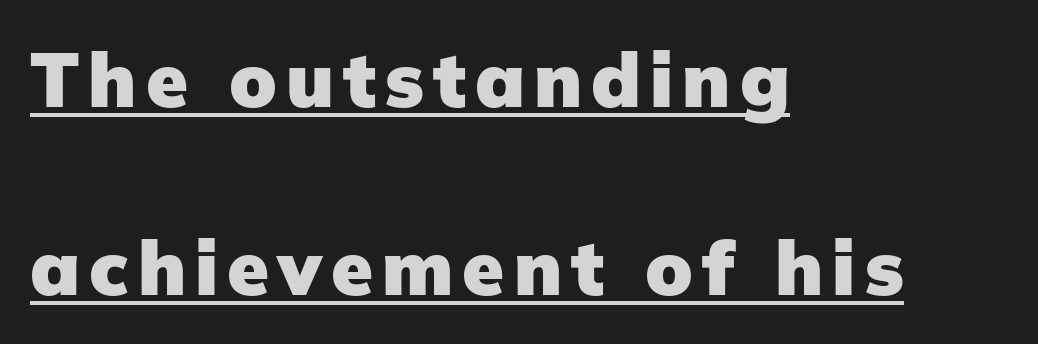
Compared with an ordinary text face, these strokes are far heavier — a full bold. The letters stand upright; this is a roman face. The designer dialed line spacing up above the default. The passage is arranged the way most books set body copy — flush left. These lines are rendered in a variable-pitch font.
